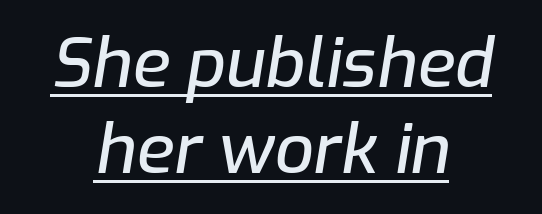
The rendering uses the underline text-decoration. Is this a fixed-width face? No — the glyphs have proportional, varying widths. Leading matches the norm, producing a regular column. Characters follow at the spacing the type designer built in. Designer's note — italics engaged.
